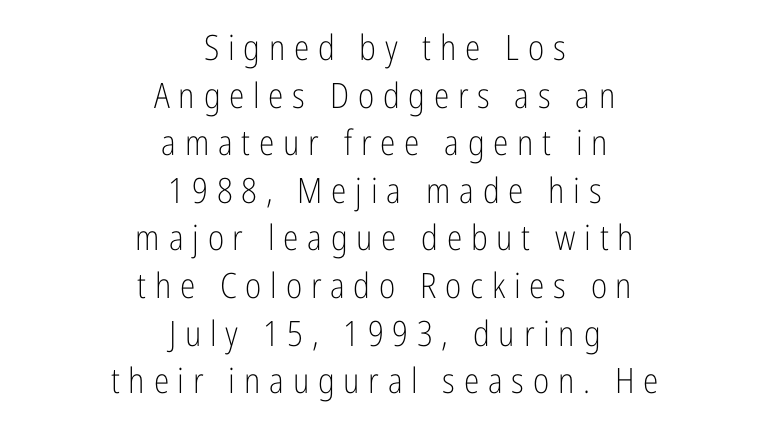
Q: Is the text bold? A: No.
Q: Is the text italic (slanted)? A: No, it is upright.
Q: Is the typeface a serif or a sans-serif typeface? A: Sans-serif.
Q: Is the text underlined? A: No.
Q: How is the paragraph aligned? A: Centered.
Q: Is the spacing between letters normal or unusually wide? A: Unusually wide.
Q: Is the spacing between lines tight, normal or loose? A: Normal.
Q: Width (condensed, normal, or wide)? A: Condensed.
Q: Stroke contrast? A: Low.
Q: x-height? A: Medium.
Q: Monospaced? A: No.
